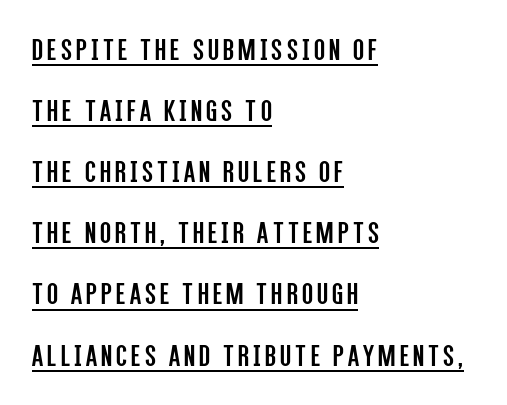
The image shows 32 px regular-weight, condensed sans-serif type, upright; set left-aligned, loose line spacing (1.91x), underlined; low stroke contrast and a large x-height.
